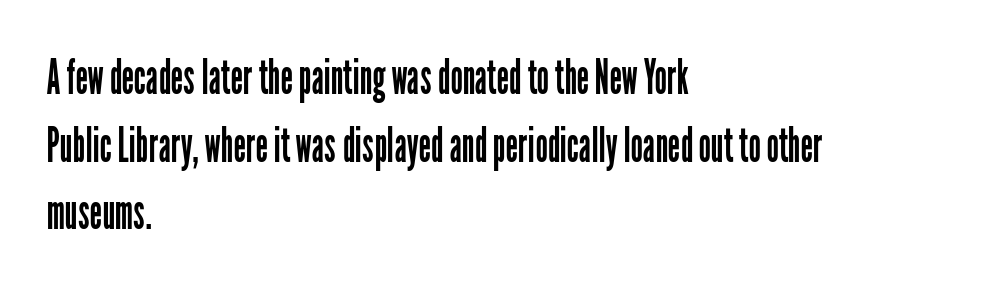
{"serif": "no", "italic": "no", "bold": "no", "weight": "regular", "width": "condensed", "stroke_contrast": "low", "x_height": "medium", "monospaced": "no", "underline": "no", "align": "left", "line_spacing": "normal", "line_spacing_ratio": 1.38, "letter_spacing": "normal", "letter_spacing_em": 0.0, "glyph_px": 49}
